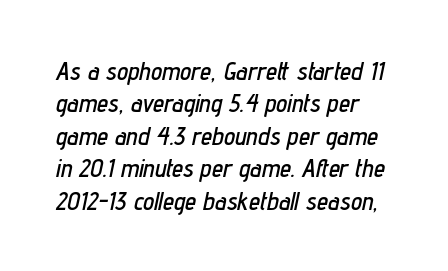
The image shows 25 px text type, italic (leaning right); set left-aligned, normal line spacing (1.3x), normal letter spacing, not underlined.
